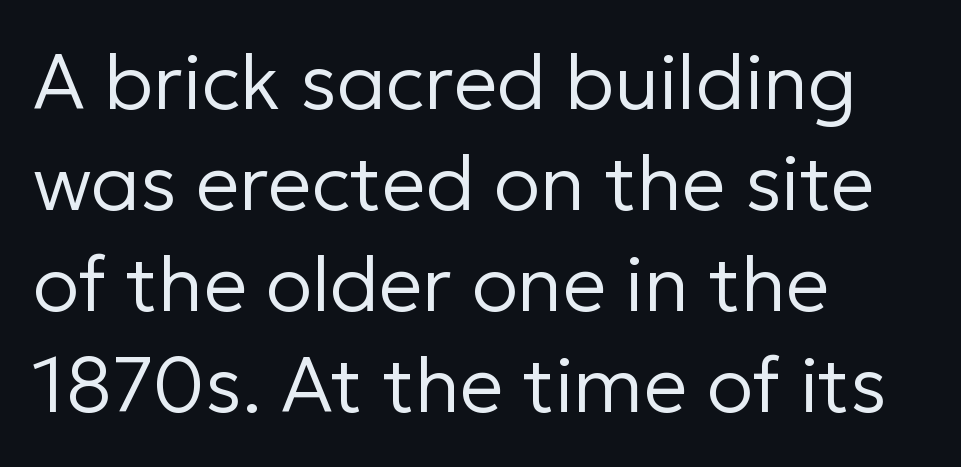
The face looks like a standard text weight, possibly lighter. Unlike a traditional serif, this face leaves its strokes unadorned. The text block is weighted toward the left margin, trailing off unevenly rightward. Nobody drew a line under any word here. Vertically, the passage feels balanced, rows spaced as you'd expect.
